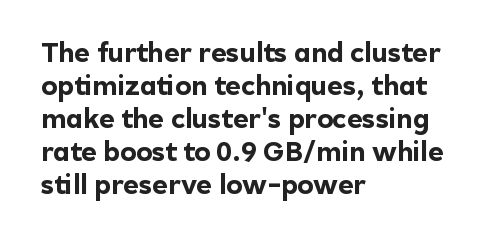
The image shows 27 px bold type, upright; set left-aligned, line spacing 1.22x, normal letter spacing, not underlined.
